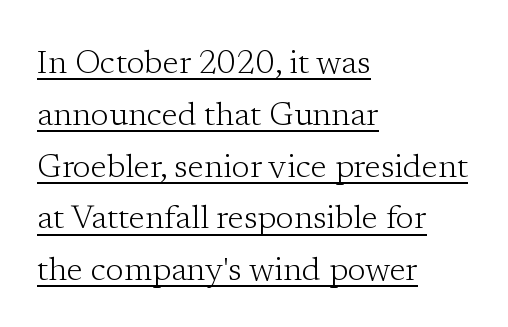
{"serif": "yes", "italic": "no", "bold": "no", "weight": "light", "width": "normal", "stroke_contrast": "low", "x_height": "medium", "monospaced": "no", "underline": "yes", "align": "left", "line_spacing": "normal", "line_spacing_ratio": 1.57, "letter_spacing": "normal", "letter_spacing_em": 0.0, "glyph_px": 33}
